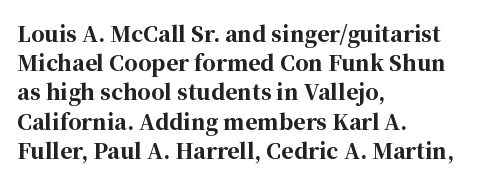
Q: Is the text bold? A: Yes.
Q: Is the text italic (slanted)? A: No, it is upright.
Q: Is the text underlined? A: No.
Q: How is the paragraph aligned? A: Left-aligned.
Q: Is the spacing between letters normal or unusually wide? A: Normal.
Q: Is the spacing between lines tight, normal or loose? A: Normal.
